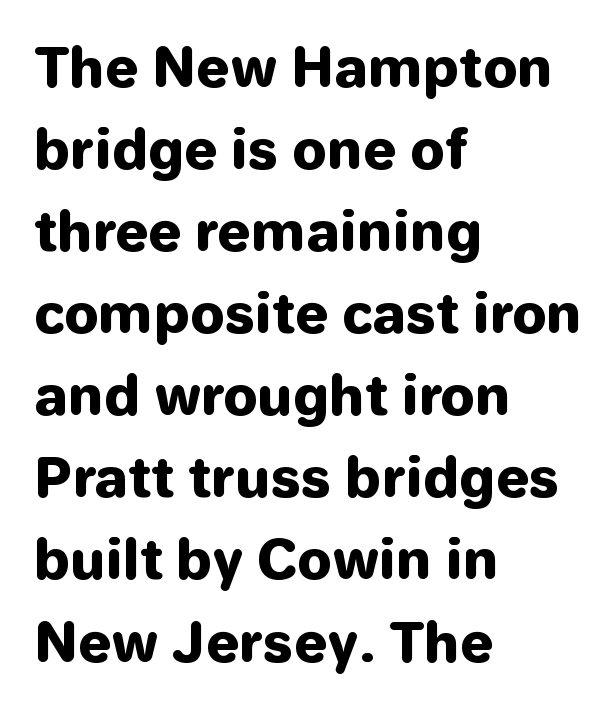
{"serif": "no", "italic": "no", "bold": "yes", "weight": "heavy", "width": "normal", "stroke_contrast": "low", "x_height": "medium", "monospaced": "no", "underline": "no", "align": "left", "line_spacing": "normal", "line_spacing_ratio": 1.52, "letter_spacing": "normal", "letter_spacing_em": 0.0, "glyph_px": 54}
